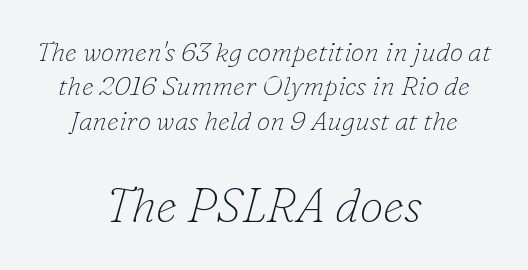
Q: Is the text bold? A: No.
Q: Is the text italic (slanted)? A: Yes, it leans right by about 16 degrees.
Q: Is the typeface a serif or a sans-serif typeface? A: Serif.
Q: Is the text underlined? A: No.
Q: How is the paragraph aligned? A: Centered.
Q: Is the spacing between letters normal or unusually wide? A: Normal.
Q: Is the spacing between lines tight, normal or loose? A: Normal.
Q: Which block of text is set in a larger size, the first (top) or the second (bottom)? A: The second (bottom) one.
Q: Width (condensed, normal, or wide)? A: Normal.
Q: Stroke contrast? A: Low.
Q: x-height? A: Small.
Q: Monospaced? A: No.
